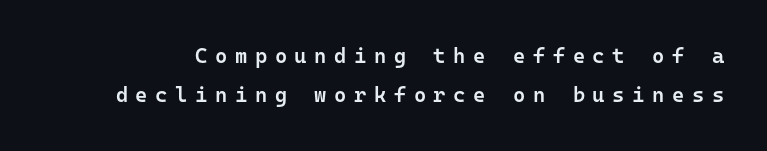
Any mark beneath the type? The region is blank. This is the regular roman posture of the typeface. Bold? Not quite — semibold, heavier than regular but stopping short. Spacing between characters has been opened up far beyond the box default.
